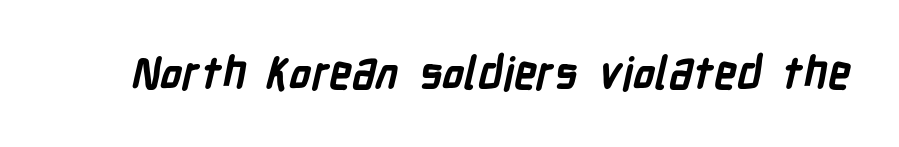
Q: Is the text bold? A: Yes.
Q: Is the typeface a serif or a sans-serif typeface? A: Sans-serif.
Q: Is the text underlined? A: No.
Q: Is the spacing between letters normal or unusually wide? A: Normal.
Q: Width (condensed, normal, or wide)? A: Condensed.
Q: Stroke contrast? A: Low.
Q: x-height? A: Medium.
Q: Monospaced? A: No.
